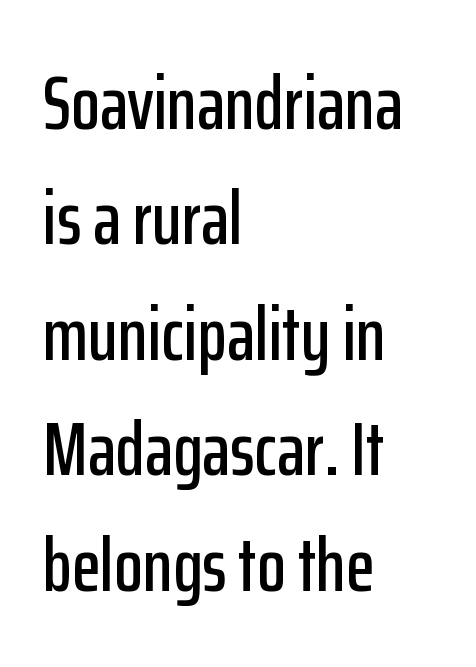
Reading down the column, the eye jumps a familiar distance to each next line. Tracking value appears to be zero — textbook default spacing. Words float on clear page, feet unadorned. Ascenders rise straight up at ninety degrees. Leftover space on each line is placed entirely after the last word. Think of a printed novel: that variable character pitch is what you see here.
